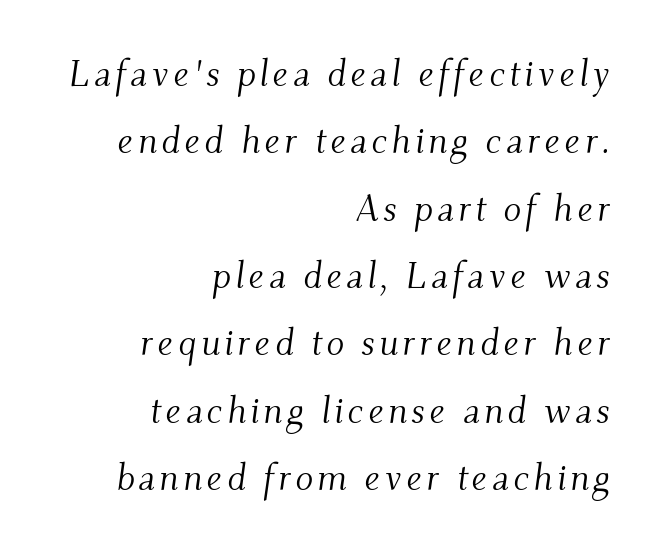
The image shows 37 px light serif type, italic (leaning right); set right-aligned, line spacing 1.82x, not underlined; medium stroke contrast and a small x-height.
